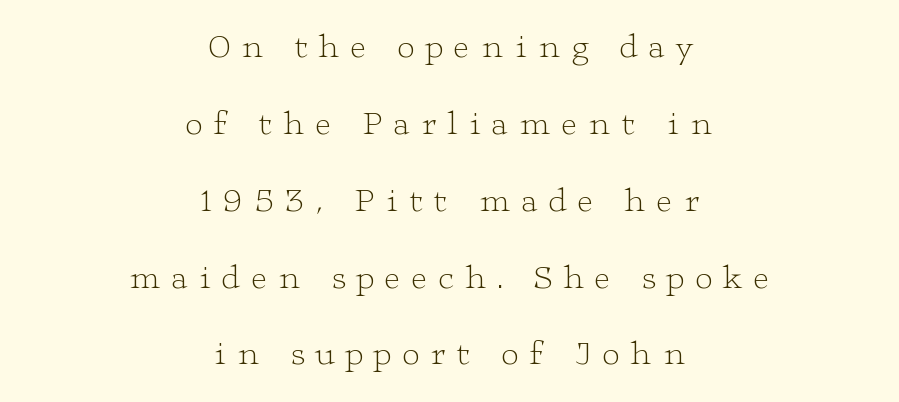
{"serif": "yes", "italic": "no", "bold": "no", "weight": "light", "width": "wide", "stroke_contrast": "low", "x_height": "medium", "monospaced": "no", "underline": "no", "align": "center", "line_spacing": "loose", "line_spacing_ratio": 2.26, "letter_spacing": "wide", "letter_spacing_em": 0.33, "glyph_px": 34}
